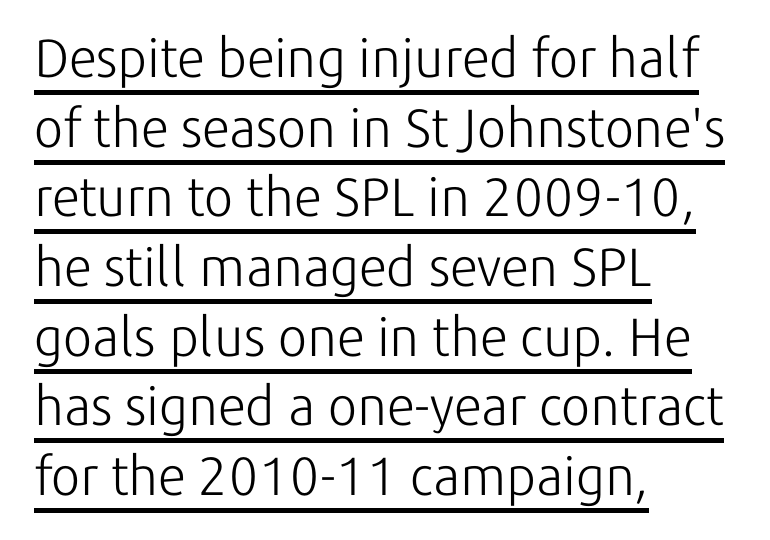
{"serif": "no", "italic": "no", "bold": "no", "weight": "light", "width": "normal", "stroke_contrast": "low", "x_height": "medium", "monospaced": "no", "underline": "yes", "align": "left", "line_spacing": "normal", "line_spacing_ratio": 1.29, "letter_spacing": "normal", "letter_spacing_em": 0.0, "glyph_px": 54}
